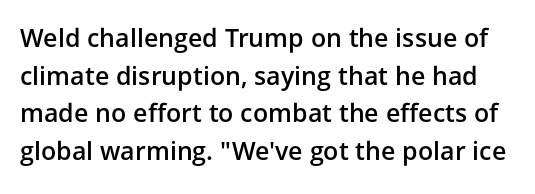
Vertically, the passage feels balanced, rows spaced as you'd expect. It's the straight-up-and-down kind of type. The letters sit at their default tracking, neither squeezed nor spread. A bare baseline throughout the passage.
